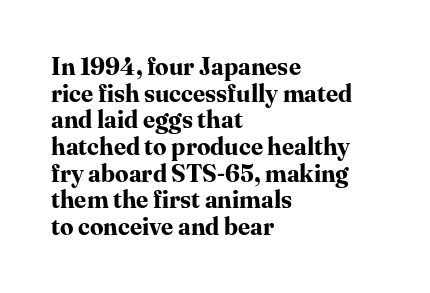
The image shows 24 px bold type, upright; set left-aligned, tight line spacing (1.11x), normal letter spacing, not underlined.
